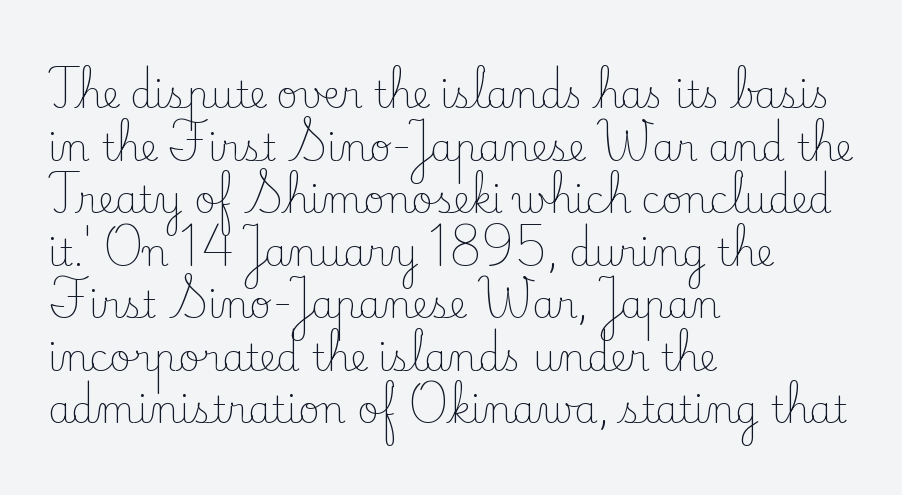
{"serif": "yes", "italic": "no", "bold": "no", "weight": "light", "width": "normal", "stroke_contrast": "low", "x_height": "small", "monospaced": "no", "underline": "no", "align": "left", "line_spacing": "normal", "line_spacing_ratio": 1.42, "letter_spacing": "normal", "letter_spacing_em": 0.0, "glyph_px": 37}
